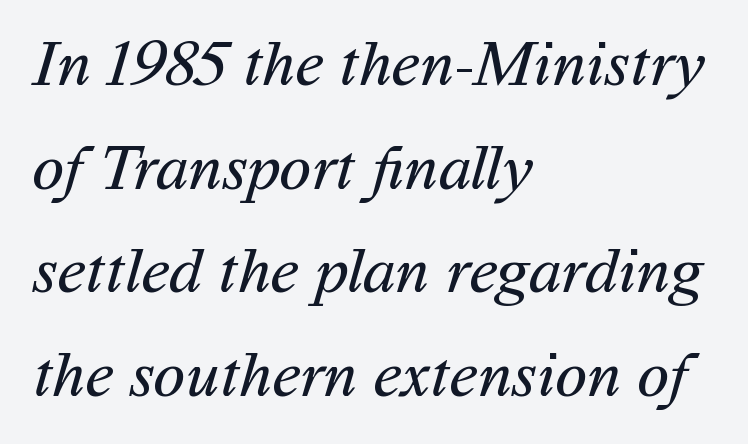
{"serif": "no", "bold": "no", "weight": "regular", "width": "normal", "stroke_contrast": "medium", "x_height": "medium", "monospaced": "no", "underline": "no", "align": "left", "line_spacing": "normal", "line_spacing_ratio": 1.57, "letter_spacing": "normal", "letter_spacing_em": 0.0, "glyph_px": 66}
